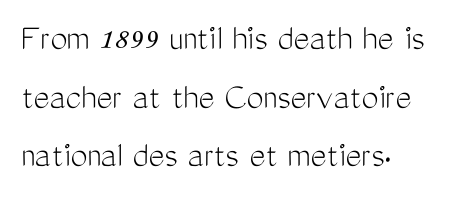
{"serif": "no", "italic": "no", "bold": "no", "weight": "light", "width": "condensed", "stroke_contrast": "medium", "x_height": "medium", "monospaced": "no", "underline": "no", "align": "left", "line_spacing": "normal", "line_spacing_ratio": 1.54, "letter_spacing": "normal", "letter_spacing_em": 0.0, "glyph_px": 38}
